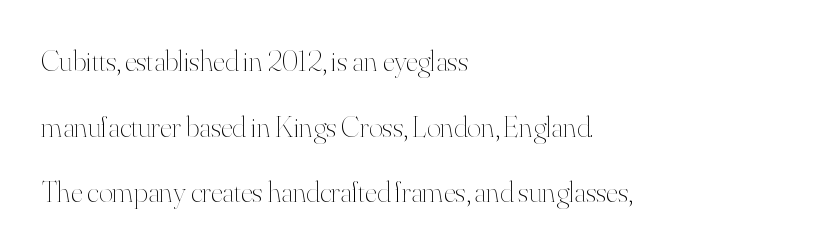
Standard letterfit; no display-style spreading of the glyphs. Check under the words: just untouched page. The weight tops out at a normal text grade. A student would call this left alignment; a typographer would say flush left, rag right. Does the lettering tilt? It doesn't — this is upright.
